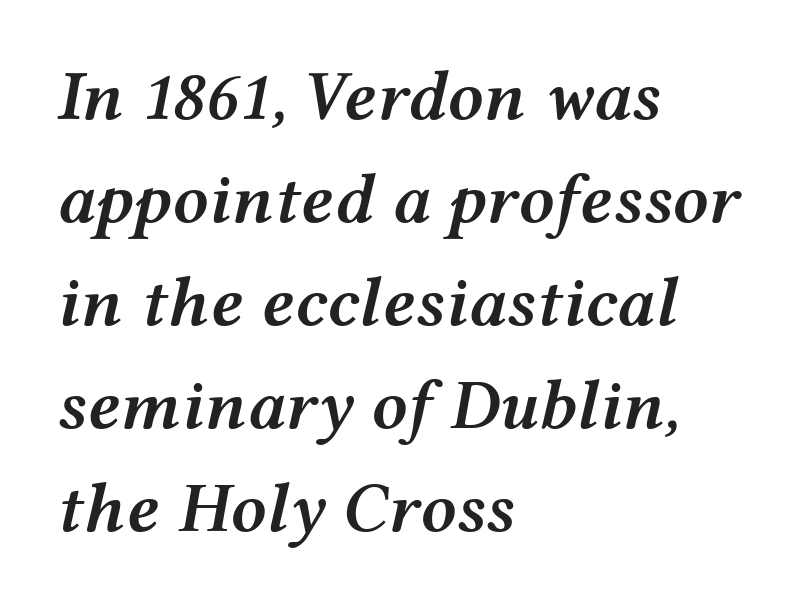
The lines sit at an ordinary, default distance from one another. Looks like regular typesetting: each glyph gets only the width it needs. How heavy is the stroke? Medium-heavy — a semibold, shy of bold. Yep, that's italic — everything's leaning. Alignment: flush left. This rendering leaves character spacing at its baseline value.
